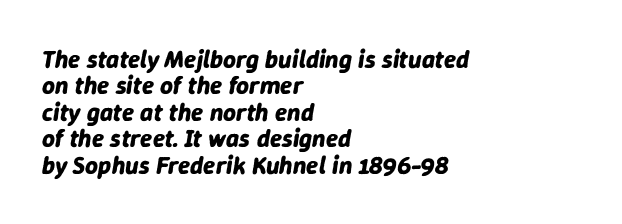
Q: Is the text bold? A: Yes.
Q: Is the text italic (slanted)? A: Yes, it leans right by about 9 degrees.
Q: Is the text underlined? A: No.
Q: How is the paragraph aligned? A: Left-aligned.
Q: Is the spacing between letters normal or unusually wide? A: Normal.
Q: Is the spacing between lines tight, normal or loose? A: Tight.
